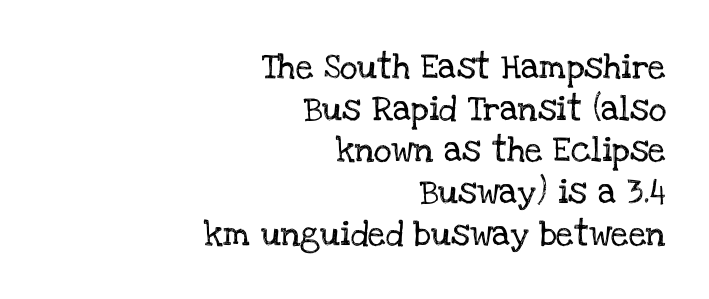
Q: Is the text italic (slanted)? A: No, it is upright.
Q: Is the text underlined? A: No.
Q: How is the paragraph aligned? A: Right-aligned.
Q: Is the spacing between letters normal or unusually wide? A: Normal.
Q: Is the spacing between lines tight, normal or loose? A: Normal.
